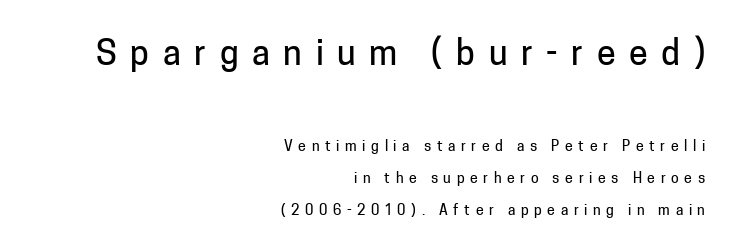
{"serif": "no", "italic": "no", "width": "normal", "stroke_contrast": "low", "x_height": "medium", "monospaced": "no", "underline": "no", "align": "right", "line_spacing": "loose", "line_spacing_ratio": 2.31, "letter_spacing": "wide", "letter_spacing_em": 0.4, "larger_block": "first", "size_ratio": 2.43, "glyph_px": 34}
